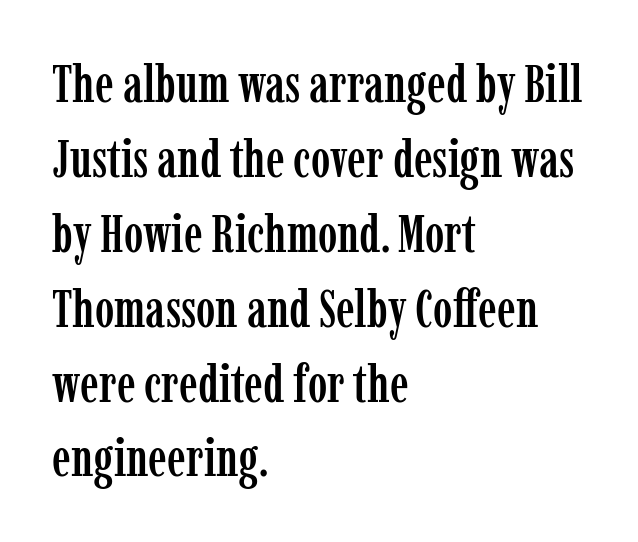
The font family rendered here belongs to the serif group. Reading down the column, the eye jumps a familiar distance to each next line. This rendering uses left alignment, leaving the right contour irregular. A bare baseline throughout the passage. Italic: no, the glyphs are upright roman.
